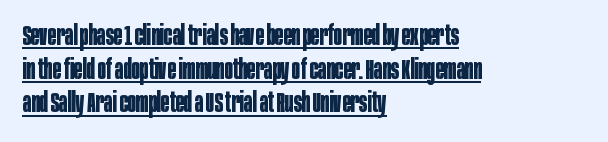
This rendering uses left alignment, leaving the right contour irregular. Ordinary non-slanted type is in use. Each line of the rendering has a horizontal stroke beneath the glyphs. The rendering uses natural spacing where letterforms have individual widths.
